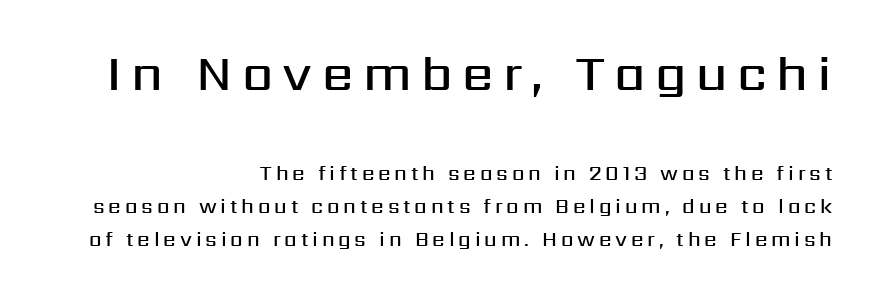
Q: Is the text bold? A: Semi-bold.
Q: Is the text italic (slanted)? A: No, it is upright.
Q: Is the typeface a serif or a sans-serif typeface? A: Sans-serif.
Q: Is the text underlined? A: No.
Q: How is the paragraph aligned? A: Right-aligned.
Q: Is the spacing between lines tight, normal or loose? A: Normal.
Q: Which block of text is set in a larger size, the first (top) or the second (bottom)? A: The first (top) one.
Q: Width (condensed, normal, or wide)? A: Normal.
Q: Stroke contrast? A: Medium.
Q: x-height? A: Medium.
Q: Monospaced? A: No.
